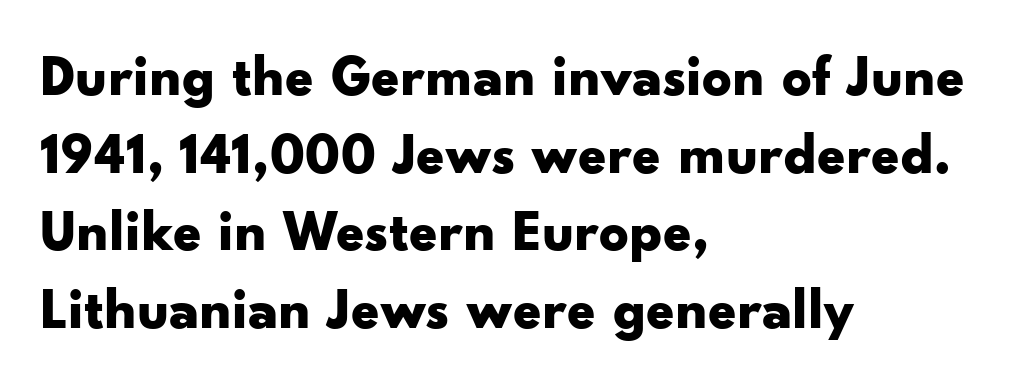
{"serif": "no", "italic": "no", "bold": "yes", "weight": "bold", "width": "wide", "stroke_contrast": "low", "x_height": "small", "monospaced": "no", "underline": "no", "align": "left", "line_spacing": "normal", "line_spacing_ratio": 1.34, "letter_spacing": "normal", "letter_spacing_em": 0.0, "glyph_px": 58}
